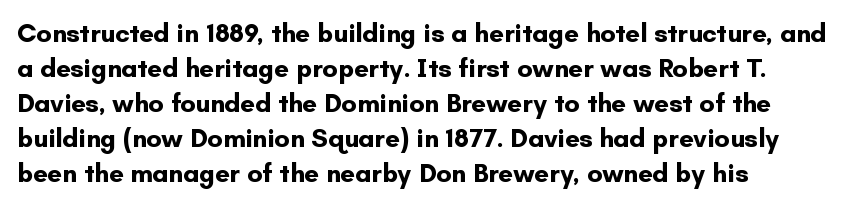
{"italic": "no", "bold": "yes", "underline": "no", "align": "left", "line_spacing": "normal", "line_spacing_ratio": 1.35, "letter_spacing": "normal", "letter_spacing_em": 0.0, "glyph_px": 26}
